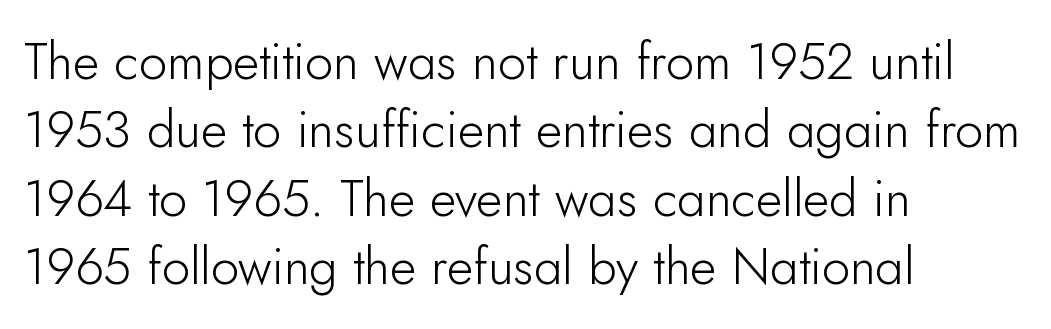
The image shows 51 px light sans-serif type, upright; set left-aligned, normal line spacing (1.34x), normal letter spacing, not underlined; low stroke contrast and a small x-height.
